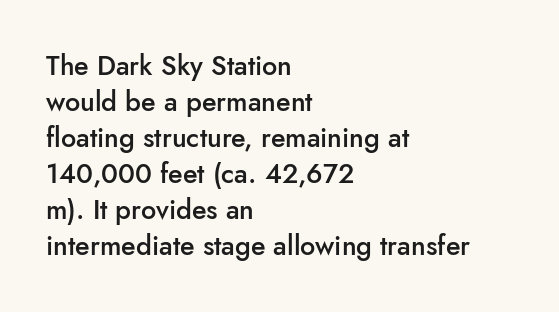
{"italic": "no", "bold": "semi", "underline": "no", "align": "left", "line_spacing": "normal", "line_spacing_ratio": 1.33, "letter_spacing": "normal", "letter_spacing_em": 0.0, "glyph_px": 27}
